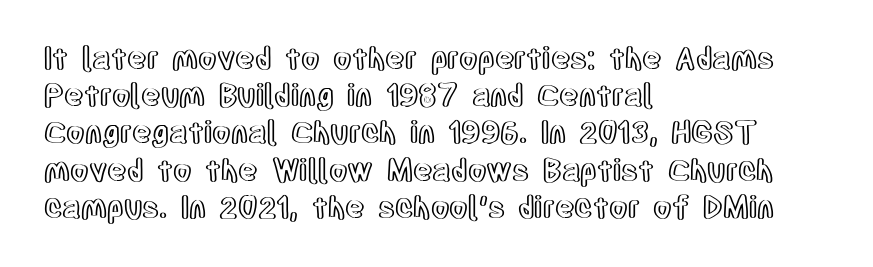
{"italic": "no", "width": "condensed", "x_height": "large", "monospaced": "no", "underline": "no", "align": "left", "line_spacing_ratio": 1.24, "letter_spacing": "normal", "letter_spacing_em": 0.0, "glyph_px": 30}
